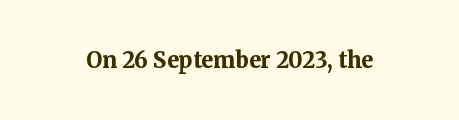
Q: Is the text bold? A: Yes.
Q: Is the text italic (slanted)? A: No, it is upright.
Q: Is the text underlined? A: No.
Q: Is the spacing between letters normal or unusually wide? A: Normal.
